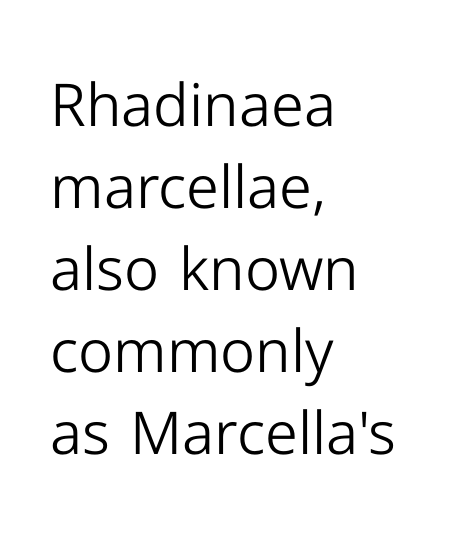
{"serif": "no", "italic": "no", "bold": "no", "weight": "light", "width": "normal", "stroke_contrast": "low", "x_height": "medium", "monospaced": "no", "underline": "no", "align": "left", "line_spacing": "normal", "line_spacing_ratio": 1.39, "letter_spacing": "normal", "letter_spacing_em": 0.0, "glyph_px": 59}
